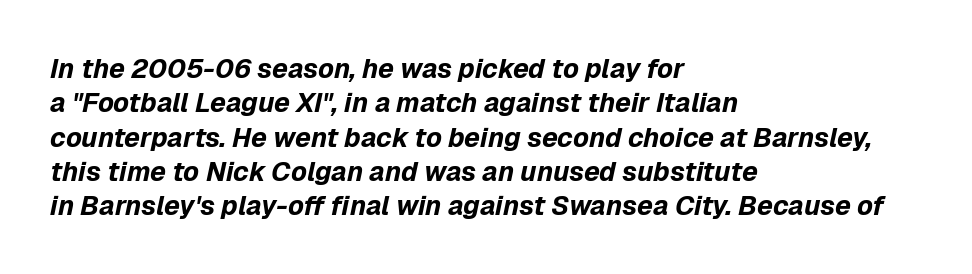
Q: Is the text bold? A: Yes.
Q: Is the text italic (slanted)? A: Yes, it leans right by about 12 degrees.
Q: Is the text underlined? A: No.
Q: How is the paragraph aligned? A: Left-aligned.
Q: Is the spacing between letters normal or unusually wide? A: Normal.
Q: Is the spacing between lines tight, normal or loose? A: Normal.
